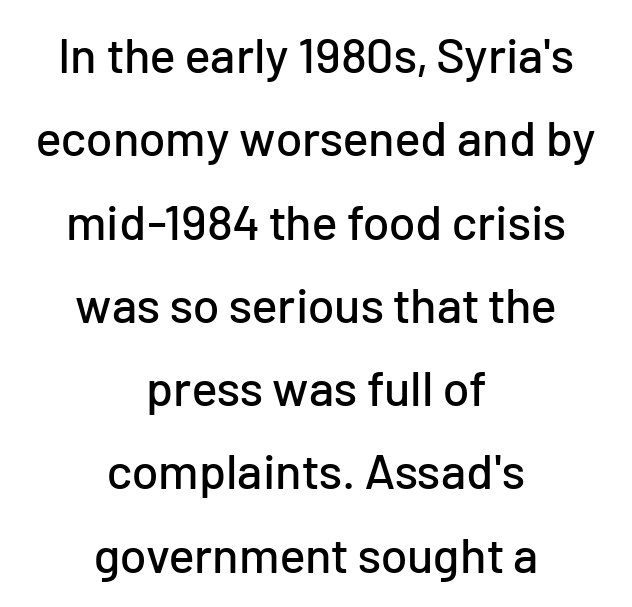
{"serif": "no", "italic": "no", "width": "normal", "stroke_contrast": "low", "x_height": "medium", "monospaced": "no", "underline": "no", "align": "center", "line_spacing": "normal", "line_spacing_ratio": 1.7, "letter_spacing": "normal", "letter_spacing_em": 0.0, "glyph_px": 49}
